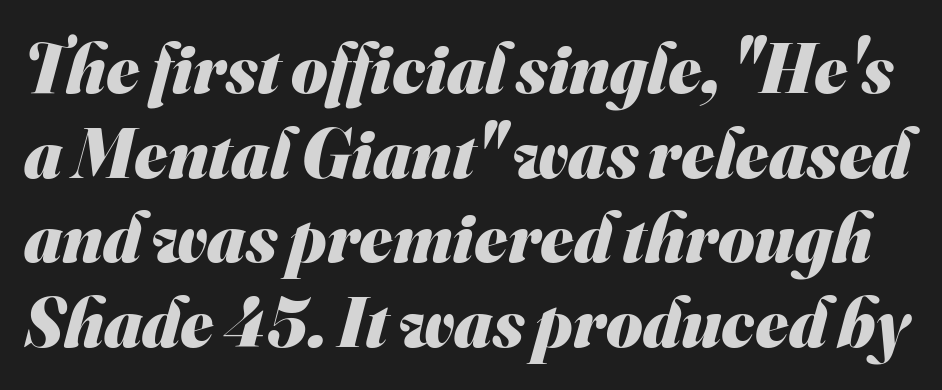
Q: Is the text bold? A: Yes.
Q: Is the typeface a serif or a sans-serif typeface? A: Sans-serif.
Q: Is the text underlined? A: No.
Q: Is the spacing between letters normal or unusually wide? A: Normal.
Q: Width (condensed, normal, or wide)? A: Normal.
Q: Stroke contrast? A: Medium.
Q: x-height? A: Small.
Q: Monospaced? A: No.
